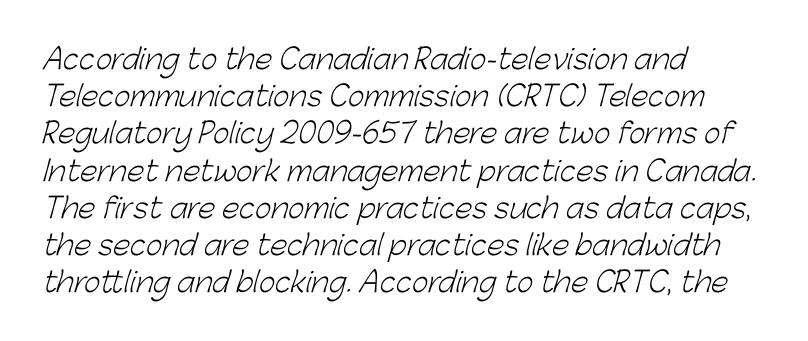
Short and long lines alike share a common starting point at left. The glyphs are unaccompanied by any horizontal stroke below them. Letterform terminals end flat and unadorned throughout the passage. Note the varied advance widths — an 'i' is clearly narrower than an 'm'.
